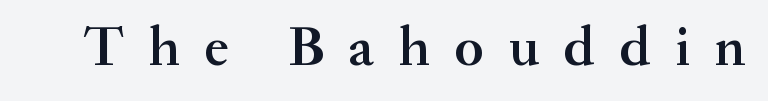
Q: Is the text bold? A: Semi-bold.
Q: Is the text italic (slanted)? A: No, it is upright.
Q: Is the typeface a serif or a sans-serif typeface? A: Serif.
Q: Is the text underlined? A: No.
Q: Is the spacing between letters normal or unusually wide? A: Unusually wide.
Q: Width (condensed, normal, or wide)? A: Normal.
Q: Stroke contrast? A: Medium.
Q: x-height? A: Small.
Q: Monospaced? A: No.
